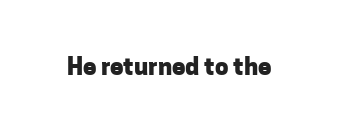
{"italic": "no", "bold": "yes", "underline": "no", "letter_spacing": "normal", "letter_spacing_em": 0.0, "glyph_px": 24}
